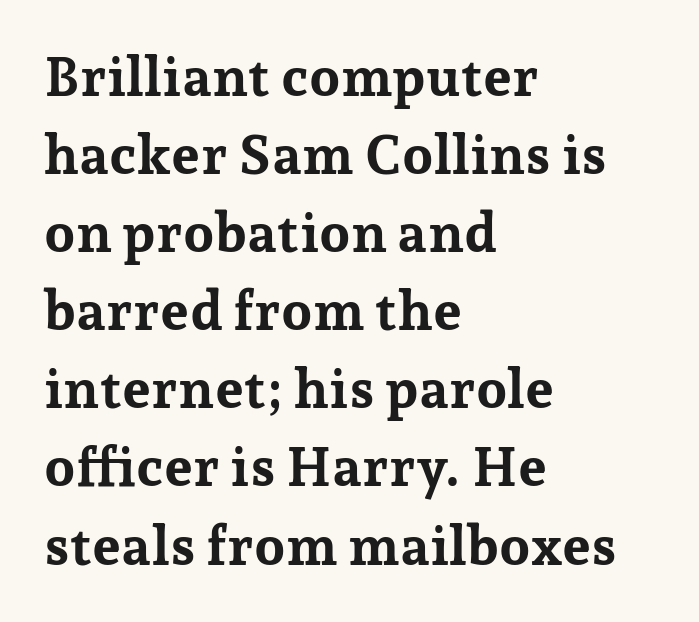
{"serif": "yes", "italic": "no", "bold": "yes", "weight": "bold", "width": "normal", "stroke_contrast": "low", "x_height": "medium", "monospaced": "no", "underline": "no", "align": "left", "line_spacing": "normal", "line_spacing_ratio": 1.42, "letter_spacing": "normal", "letter_spacing_em": 0.0, "glyph_px": 55}
